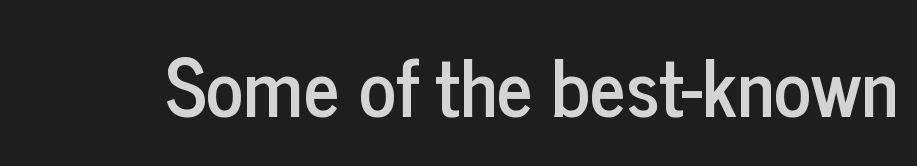
The image shows 78 px condensed sans-serif type, upright; set normal letter spacing, not underlined; low stroke contrast and a medium x-height.
